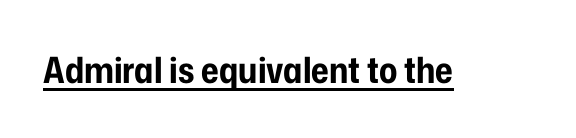
Is this a sans? Yes — the strokes have no serifs. Is the type bold? Yes — the strokes are clearly thick and heavy. Has an underline been added? It has. Looks like regular typesetting: each glyph gets only the width it needs. When letters stand straight like this, we call the style roman or upright.
